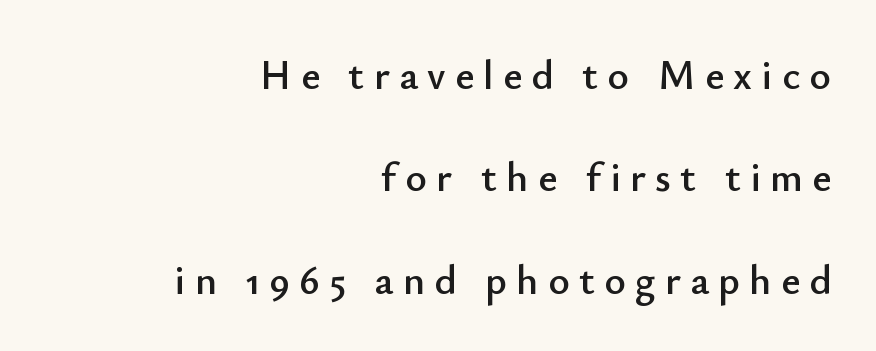
The image shows 41 px sans-serif type, upright; set right-aligned, loose line spacing (2.5x), unusually wide letter spacing (+0.23 em), not underlined; low stroke contrast and a small x-height.
